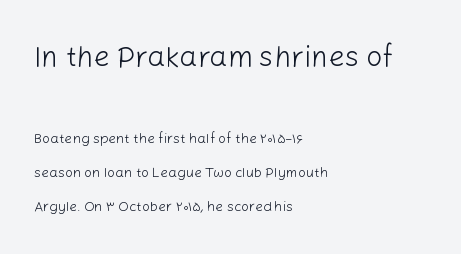
Q: Is the text bold? A: No.
Q: Is the text italic (slanted)? A: No, it is upright.
Q: Is the typeface a serif or a sans-serif typeface? A: Sans-serif.
Q: Is the text underlined? A: No.
Q: How is the paragraph aligned? A: Left-aligned.
Q: Is the spacing between letters normal or unusually wide? A: Normal.
Q: Is the spacing between lines tight, normal or loose? A: Loose.
Q: Which block of text is set in a larger size, the first (top) or the second (bottom)? A: The first (top) one.
Q: Width (condensed, normal, or wide)? A: Normal.
Q: Stroke contrast? A: Low.
Q: x-height? A: Medium.
Q: Monospaced? A: No.
